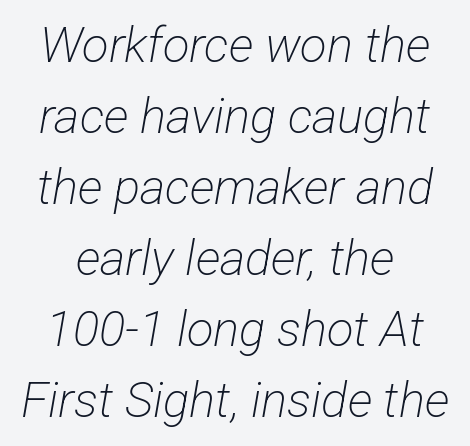
{"serif": "no", "bold": "no", "weight": "light", "width": "condensed", "stroke_contrast": "low", "x_height": "medium", "monospaced": "no", "underline": "no", "line_spacing": "normal", "line_spacing_ratio": 1.45, "letter_spacing": "normal", "letter_spacing_em": 0.0, "glyph_px": 49}
